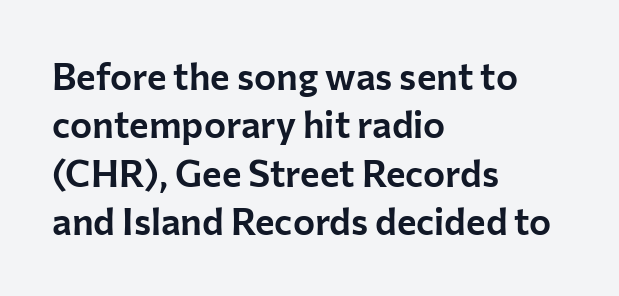
The image shows 37 px sans-serif type, upright; set left-aligned, normal line spacing (1.31x), normal letter spacing, not underlined; low stroke contrast and a medium x-height.
